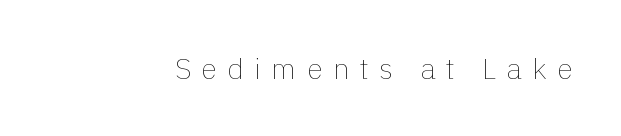
Italic? Not at all — the glyphs are vertical. No heavy texture on the line: the type isn't bold. Between one letter and the next there's a generous, obvious gap. Note the varied advance widths — an 'i' is clearly narrower than an 'm'.
